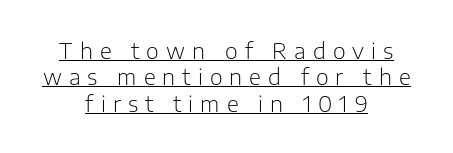
Q: Is the text bold? A: No.
Q: Is the text italic (slanted)? A: No, it is upright.
Q: Is the text underlined? A: Yes.
Q: How is the paragraph aligned? A: Centered.
Q: Is the spacing between letters normal or unusually wide? A: Unusually wide.
